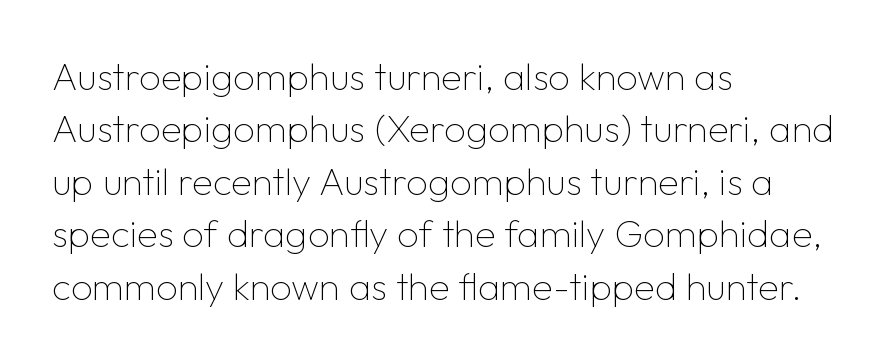
The image shows 38 px thin sans-serif type, upright; set left-aligned, normal line spacing (1.38x), normal letter spacing, not underlined; low stroke contrast and a medium x-height.
